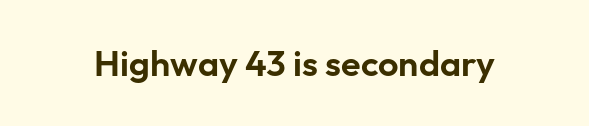
The image shows 36 px sans-serif type, upright; set normal letter spacing, not underlined; low stroke contrast and a medium x-height.
